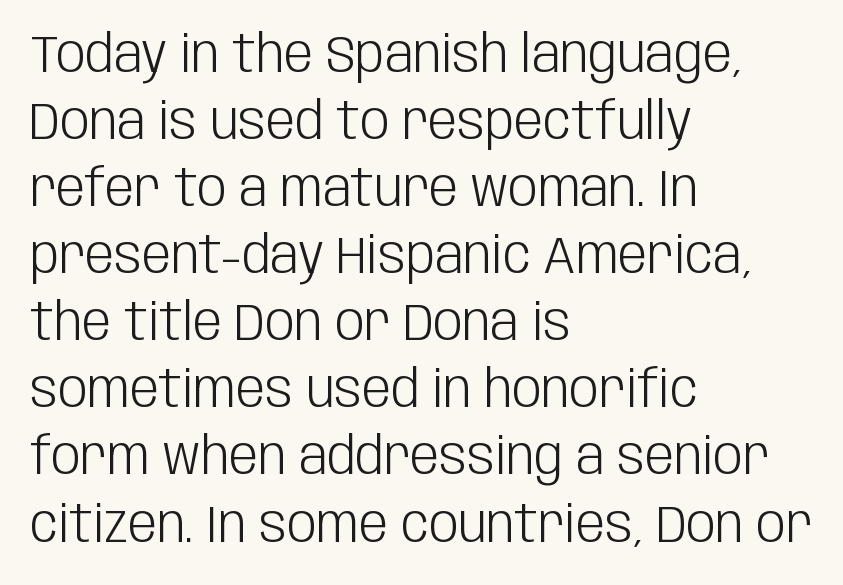
Q: Is the text bold? A: No.
Q: Is the text italic (slanted)? A: No, it is upright.
Q: Is the typeface a serif or a sans-serif typeface? A: Sans-serif.
Q: Is the text underlined? A: No.
Q: How is the paragraph aligned? A: Left-aligned.
Q: Is the spacing between letters normal or unusually wide? A: Normal.
Q: Is the spacing between lines tight, normal or loose? A: Normal.
Q: Width (condensed, normal, or wide)? A: Condensed.
Q: Stroke contrast? A: Low.
Q: x-height? A: Large.
Q: Monospaced? A: No.
